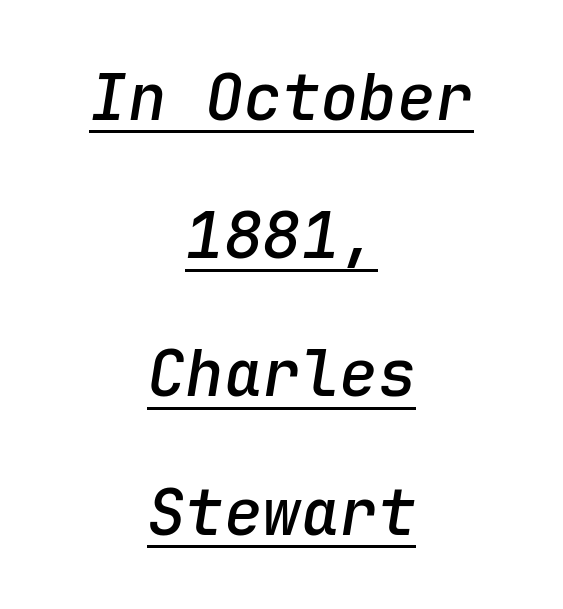
The space between consecutive lines is lavish. Like a heading marked for emphasis, these lines bear an underscore. Short note: letters normally spaced. Horizontal alignment here is central, giving a formal, balanced look.
